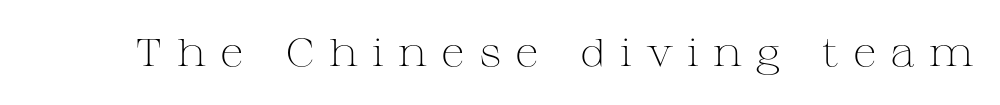
A typesetter would call this heavily tracked-out type. Is the stroke heavy? The answer is a plain regular-or-lighter. Serifs: yes, visible at the terminals of the letterforms. Anything drawn beneath the words? Only blank space. The typography opts for an upright posture over an oblique one.
